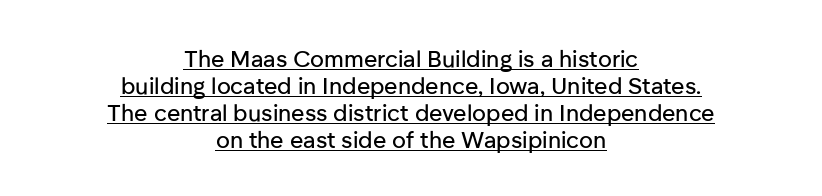
{"italic": "no", "underline": "yes", "align": "center", "line_spacing_ratio": 1.17, "letter_spacing": "normal", "letter_spacing_em": 0.0, "glyph_px": 23}
